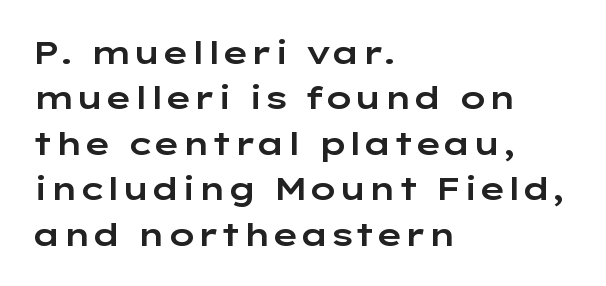
{"serif": "no", "italic": "no", "width": "wide", "stroke_contrast": "low", "x_height": "medium", "monospaced": "no", "underline": "no", "align": "left", "line_spacing": "normal", "line_spacing_ratio": 1.42, "letter_spacing": "normal", "letter_spacing_em": 0.0, "glyph_px": 32}
